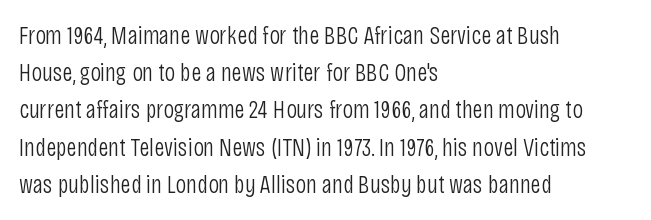
{"italic": "no", "bold": "no", "underline": "no", "align": "left", "line_spacing": "normal", "line_spacing_ratio": 1.43, "letter_spacing": "normal", "letter_spacing_em": 0.0, "glyph_px": 26}
